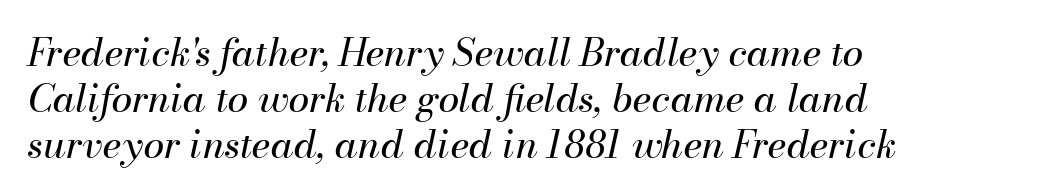
{"italic": "yes", "lean": "right", "slant_degrees": 13, "bold": "no", "weight": "regular", "width": "normal", "stroke_contrast": "medium", "x_height": "small", "monospaced": "no", "underline": "no", "align": "left", "line_spacing_ratio": 1.21, "letter_spacing": "normal", "letter_spacing_em": 0.0, "glyph_px": 38}
